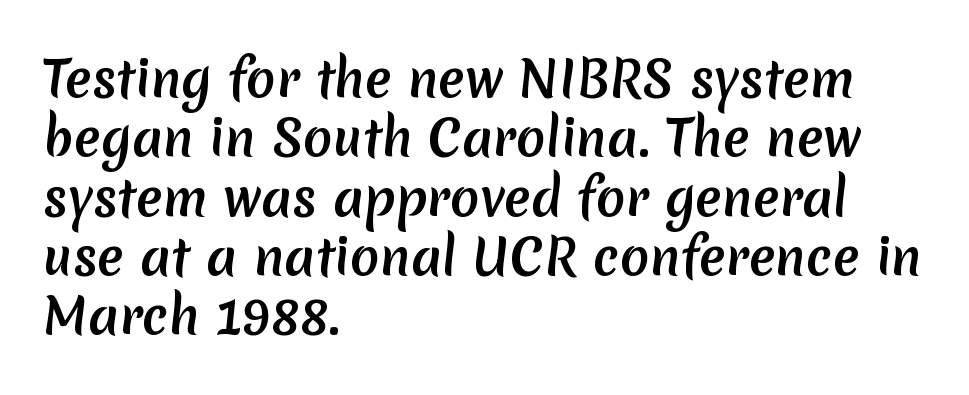
The image shows 49 px semibold sans-serif type; set left-aligned, line spacing 1.21x, normal letter spacing, not underlined; low stroke contrast and a medium x-height.
